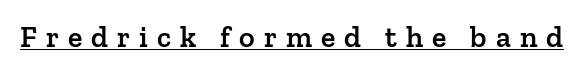
I'd describe the lettering as semibold — firm but not a full bold. Yep, those are serifs on the letters. Like a heading marked for emphasis, these lines bear an underscore. The rendering uses natural spacing where letterforms have individual widths. Upright lettering throughout. A typesetter would call this heavily tracked-out type.
